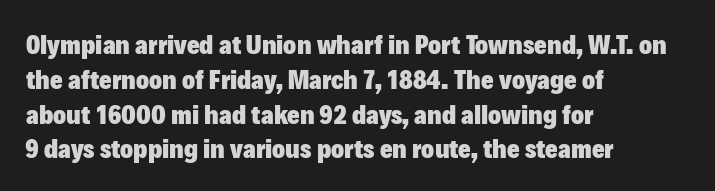
The words here are not underlined. Style check: upright. Typesetter's note: full bold, strokes at maximum text heaviness. Left-aligned paragraph, ragged on the right. One glance says typical: line gaps are just what's usual. Look at the tracking — it's just the regular setting, nothing added.
